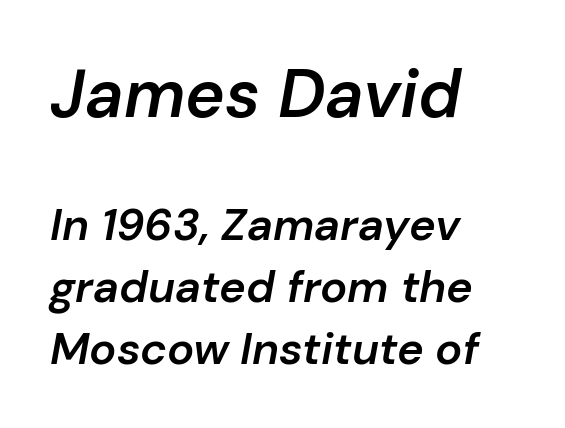
The image shows 67 px semibold type, italic (leaning right); set left-aligned, normal line spacing (1.37x), normal letter spacing, not underlined; the first (top) block is 1.49x larger; low stroke contrast and a medium x-height.
